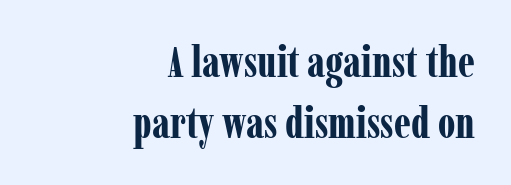
The image shows 43 px bold, condensed serif type, upright; set right-aligned, normal line spacing (1.41x), normal letter spacing, not underlined; low stroke contrast and a medium x-height.
